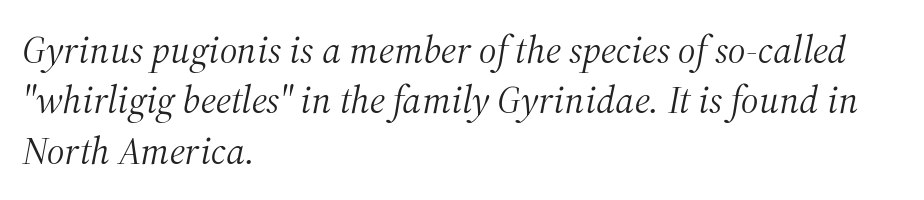
{"serif": "yes", "italic": "yes", "lean": "right", "slant_degrees": 12, "bold": "no", "weight": "light", "width": "normal", "stroke_contrast": "medium", "x_height": "medium", "monospaced": "no", "underline": "no", "align": "left", "line_spacing": "normal", "line_spacing_ratio": 1.29, "letter_spacing": "normal", "letter_spacing_em": 0.0, "glyph_px": 39}
